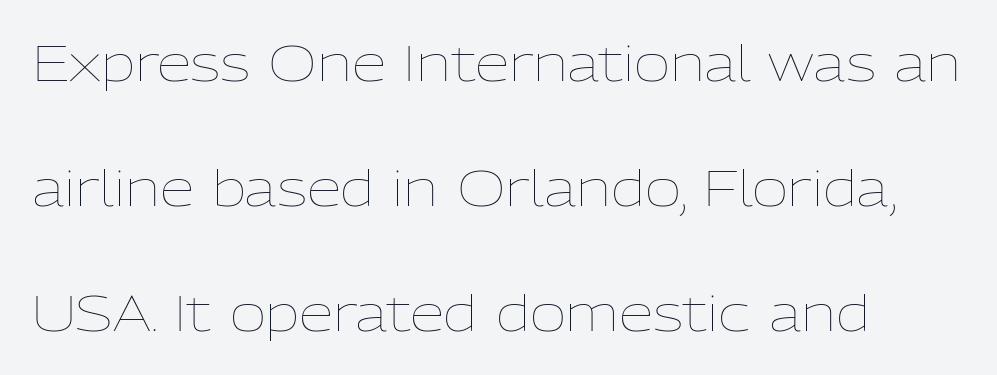
Q: Is the text bold? A: No.
Q: Is the text italic (slanted)? A: No, it is upright.
Q: Is the text underlined? A: No.
Q: How is the paragraph aligned? A: Left-aligned.
Q: Is the spacing between letters normal or unusually wide? A: Normal.
Q: Is the spacing between lines tight, normal or loose? A: Loose.
Q: Width (condensed, normal, or wide)? A: Normal.
Q: Stroke contrast? A: Low.
Q: x-height? A: Medium.
Q: Monospaced? A: No.
